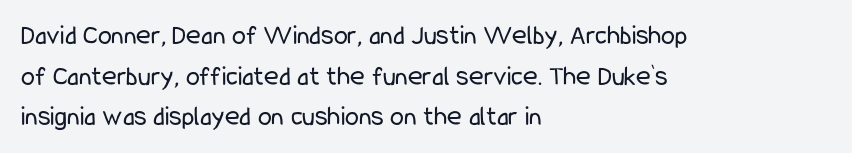
{"serif": "no", "italic": "no", "bold": "no", "weight": "regular", "width": "condensed", "stroke_contrast": "low", "x_height": "medium", "monospaced": "no", "underline": "no", "align": "left", "line_spacing": "normal", "line_spacing_ratio": 1.45, "letter_spacing": "normal", "letter_spacing_em": 0.0, "glyph_px": 28}
